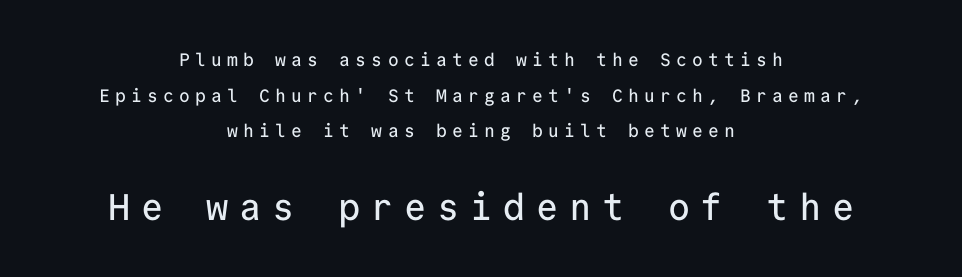
Q: Is the text italic (slanted)? A: No, it is upright.
Q: Is the typeface a serif or a sans-serif typeface? A: Sans-serif.
Q: Is the text underlined? A: No.
Q: How is the paragraph aligned? A: Centered.
Q: Is the spacing between letters normal or unusually wide? A: Unusually wide.
Q: Is the spacing between lines tight, normal or loose? A: Loose.
Q: Which block of text is set in a larger size, the first (top) or the second (bottom)? A: The second (bottom) one.
Q: Width (condensed, normal, or wide)? A: Normal.
Q: Stroke contrast? A: Low.
Q: x-height? A: Medium.
Q: Monospaced? A: Yes.
